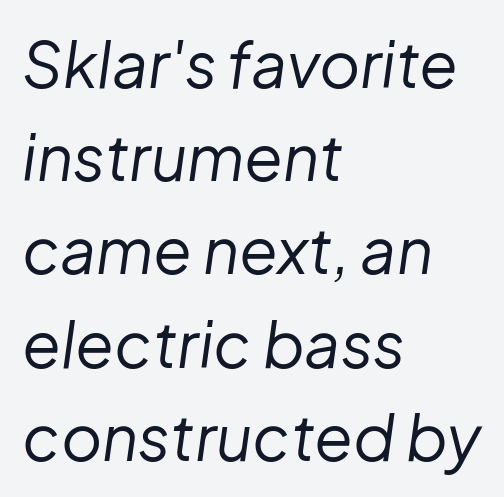
The image shows 63 px regular-weight type, italic (leaning right); set left-aligned, normal line spacing (1.48x), normal letter spacing, not underlined; low stroke contrast and a medium x-height.
